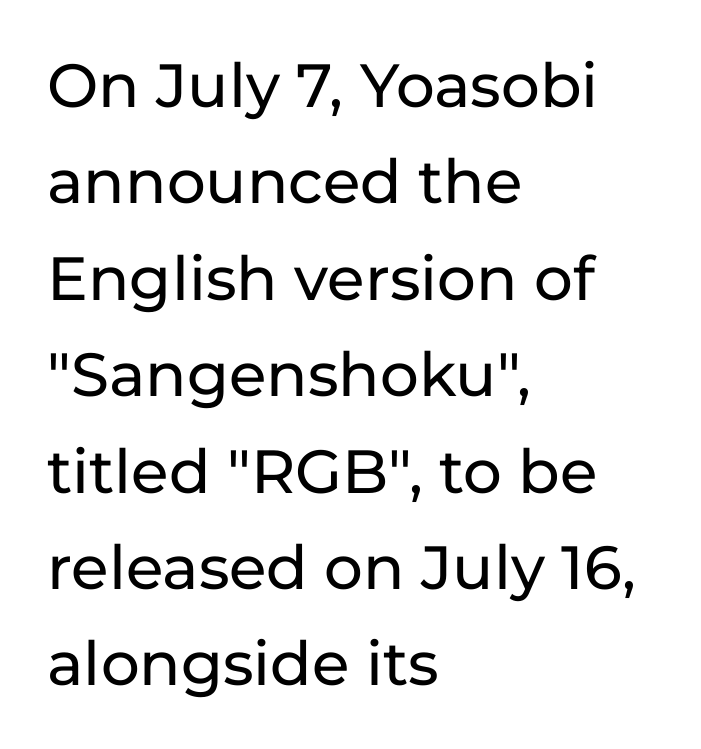
The image shows 61 px sans-serif type, upright; set left-aligned, normal line spacing (1.58x), normal letter spacing, not underlined; low stroke contrast and a medium x-height.
